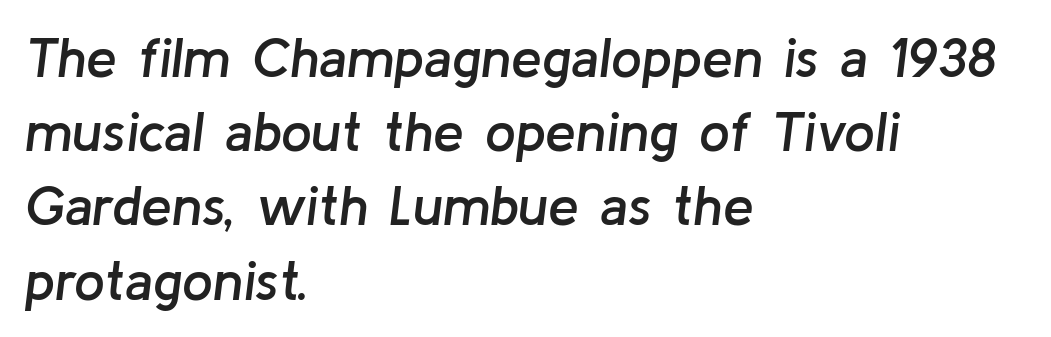
Q: Is the text bold? A: Semi-bold.
Q: Is the text italic (slanted)? A: Yes, it leans right by about 8 degrees.
Q: Is the text underlined? A: No.
Q: How is the paragraph aligned? A: Left-aligned.
Q: Is the spacing between letters normal or unusually wide? A: Normal.
Q: Is the spacing between lines tight, normal or loose? A: Normal.
Q: Width (condensed, normal, or wide)? A: Normal.
Q: Stroke contrast? A: Low.
Q: x-height? A: Medium.
Q: Monospaced? A: No.
